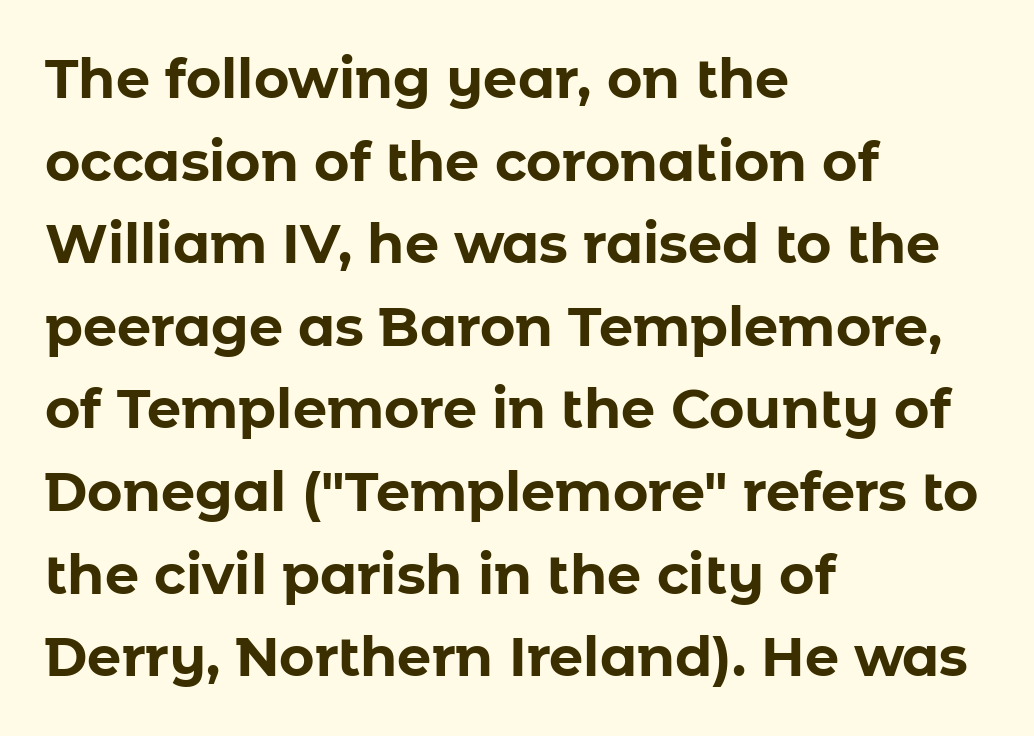
Q: Is the text bold? A: Yes.
Q: Is the text italic (slanted)? A: No, it is upright.
Q: Is the typeface a serif or a sans-serif typeface? A: Sans-serif.
Q: Is the text underlined? A: No.
Q: How is the paragraph aligned? A: Left-aligned.
Q: Is the spacing between letters normal or unusually wide? A: Normal.
Q: Is the spacing between lines tight, normal or loose? A: Normal.
Q: Width (condensed, normal, or wide)? A: Normal.
Q: Stroke contrast? A: Low.
Q: x-height? A: Medium.
Q: Monospaced? A: No.
